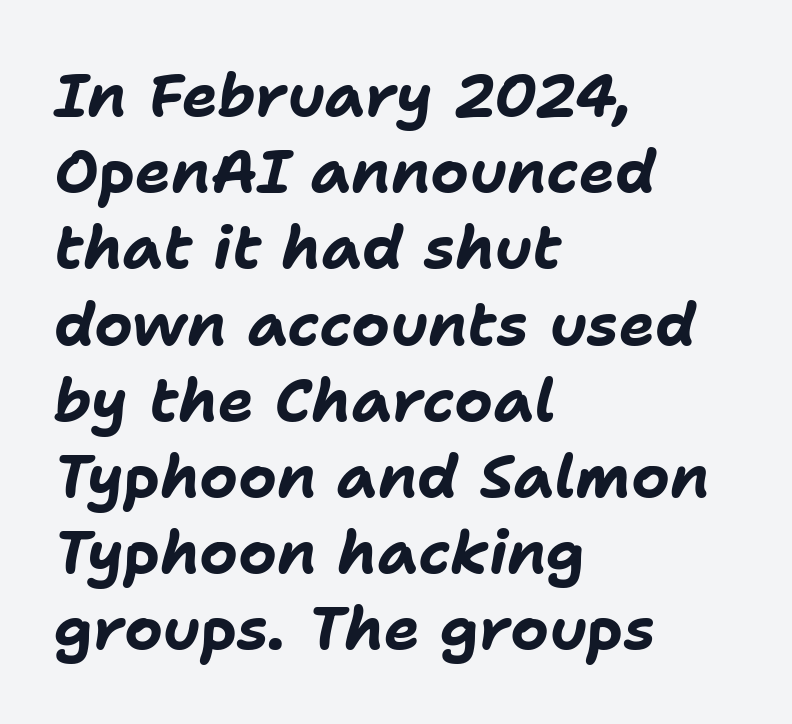
Q: Is the text bold? A: Yes.
Q: Is the text italic (slanted)? A: Yes, it leans right by about 11 degrees.
Q: Is the text underlined? A: No.
Q: How is the paragraph aligned? A: Left-aligned.
Q: Is the spacing between letters normal or unusually wide? A: Normal.
Q: Is the spacing between lines tight, normal or loose? A: Normal.
Q: Width (condensed, normal, or wide)? A: Normal.
Q: Stroke contrast? A: Low.
Q: x-height? A: Medium.
Q: Monospaced? A: No.
